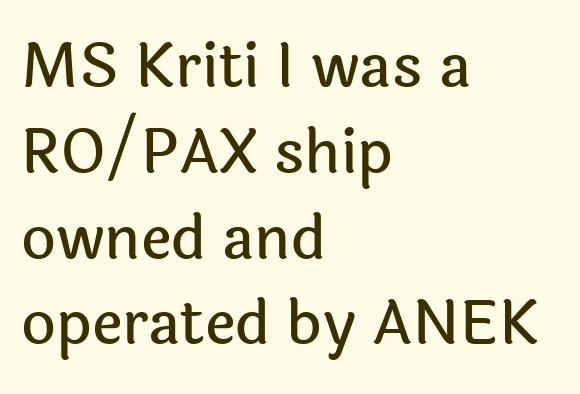
Ordinary non-slanted type is in use. One glance says typical: line gaps are just what's usual. Spacing between characters is what you'd get straight out of the box. Is the block centered? No — it sits flush against the left margin. The words here are not underlined. What kind of face is this? One without serifs — a sans.
